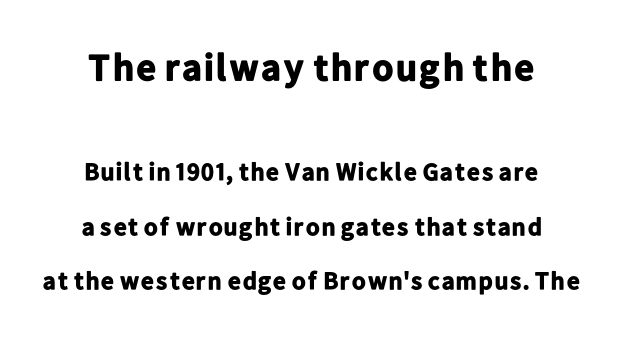
Stroke thickness is high; the sample reads as a true bold. What stands out about the letter spacing? Nothing — it is the standard amount. Designer's note — italics off, roman on. The block of text is sparse from top to bottom, with ample space between rows.
